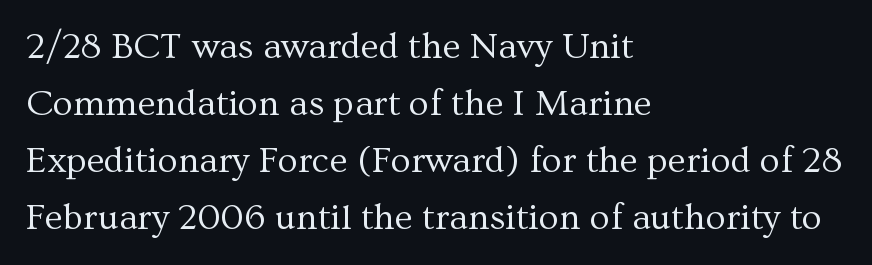
Q: Is the text bold? A: No.
Q: Is the text italic (slanted)? A: No, it is upright.
Q: Is the typeface a serif or a sans-serif typeface? A: Serif.
Q: Is the text underlined? A: No.
Q: How is the paragraph aligned? A: Left-aligned.
Q: Is the spacing between letters normal or unusually wide? A: Normal.
Q: Is the spacing between lines tight, normal or loose? A: Normal.
Q: Width (condensed, normal, or wide)? A: Normal.
Q: Stroke contrast? A: Medium.
Q: x-height? A: Medium.
Q: Monospaced? A: No.
